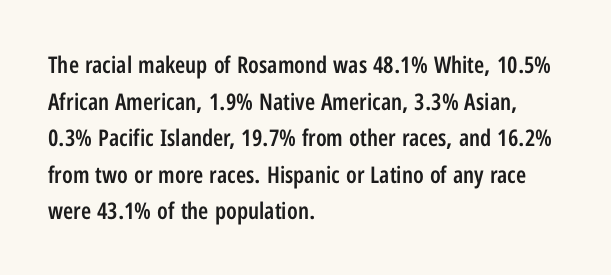
The type is set solid horizontally, with unmodified tracking. Visually the block forms a straight wall on the left and a jagged coastline on the right. Does the lettering tilt? It doesn't — this is upright. Baseline-to-baseline distance is the conventional proportion of letter height. Anything drawn beneath the words? Only blank space.
